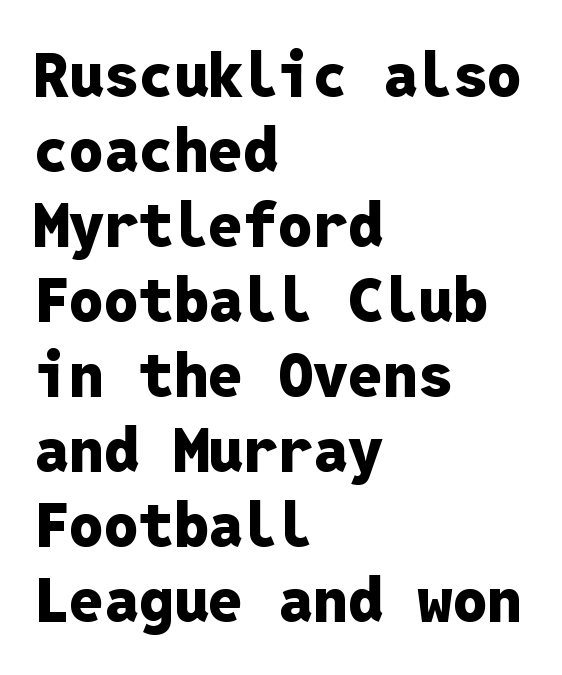
{"serif": "no", "italic": "no", "bold": "yes", "weight": "heavy", "width": "normal", "stroke_contrast": "low", "x_height": "medium", "monospaced": "yes", "underline": "no", "align": "left", "line_spacing_ratio": 1.21, "letter_spacing": "normal", "letter_spacing_em": 0.0, "glyph_px": 62}
